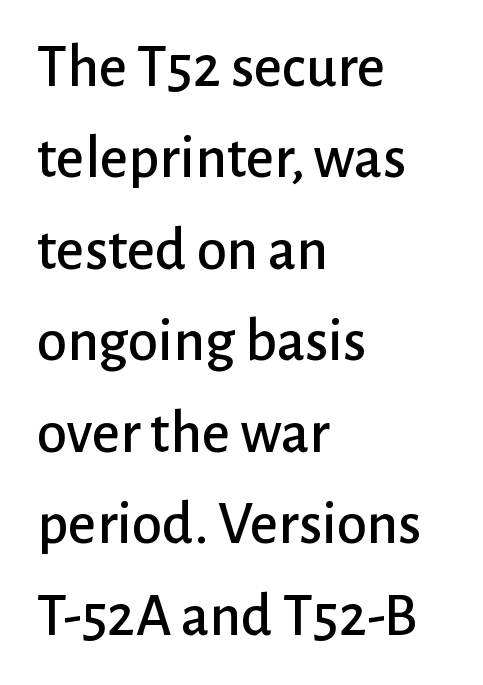
Q: Is the text italic (slanted)? A: No, it is upright.
Q: Is the typeface a serif or a sans-serif typeface? A: Sans-serif.
Q: Is the text underlined? A: No.
Q: How is the paragraph aligned? A: Left-aligned.
Q: Is the spacing between letters normal or unusually wide? A: Normal.
Q: Is the spacing between lines tight, normal or loose? A: Normal.
Q: Width (condensed, normal, or wide)? A: Normal.
Q: Stroke contrast? A: Low.
Q: x-height? A: Medium.
Q: Monospaced? A: No.
